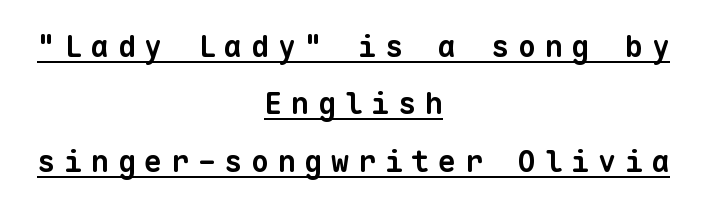
The image shows 30 px bold sans-serif type, monospaced; set centered, loose line spacing (1.91x), unusually wide letter spacing (+0.29 em), underlined; low stroke contrast and a medium x-height.
